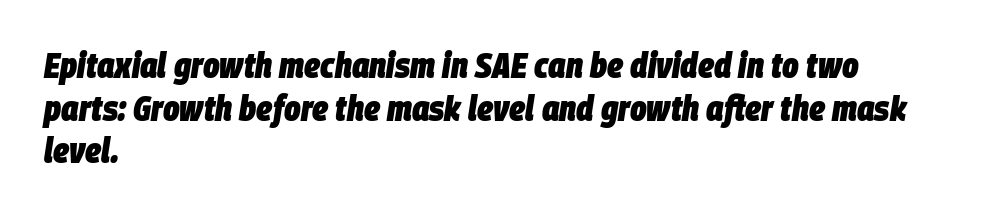
Slanted lettering throughout. Plain, unruled lines of type. Look at the tracking — it's just the regular setting, nothing added. Looks like regular typesetting: each glyph gets only the width it needs. The rendering uses a bold face; every stroke is thick and dark.
